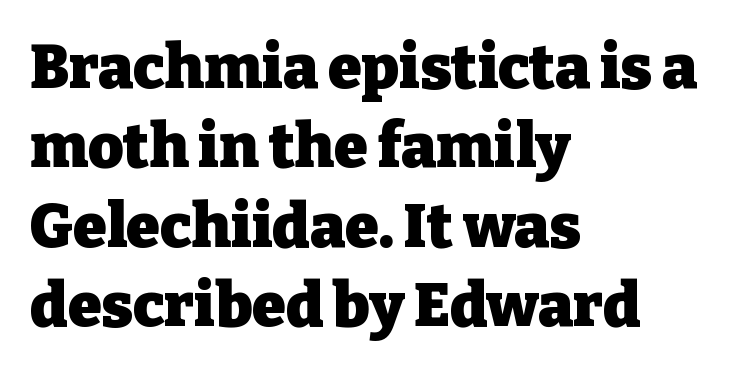
Regular leading. The specimen reads as upright at a glance. The rag falls on the right side of this text block. Unmarked baselines from the first word to the last. Small tapered or slab feet sit at the stroke ends, so this counts as serif. The face used here is proportionally spaced, like ordinary book or web type.
